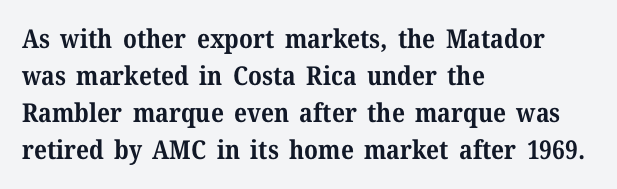
The image shows 26 px bold type, upright; set left-aligned, normal line spacing (1.42x), normal letter spacing, not underlined.
